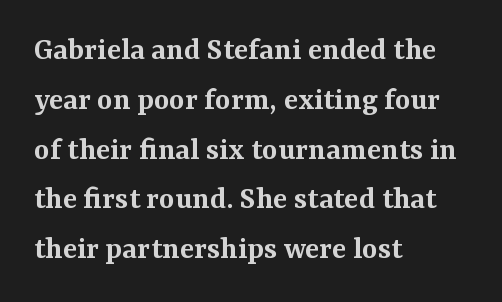
{"serif": "yes", "italic": "no", "bold": "semi", "weight": "semibold", "width": "normal", "stroke_contrast": "medium", "x_height": "medium", "monospaced": "no", "underline": "no", "align": "left", "line_spacing": "normal", "line_spacing_ratio": 1.51, "letter_spacing": "normal", "letter_spacing_em": 0.0, "glyph_px": 33}
